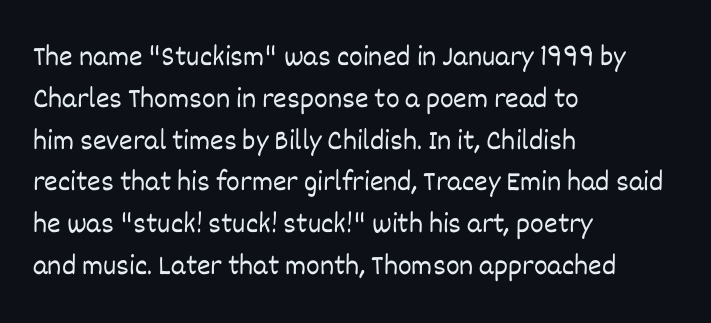
{"italic": "no", "bold": "no", "weight": "light", "width": "normal", "stroke_contrast": "low", "x_height": "large", "monospaced": "no", "underline": "no", "align": "left", "line_spacing": "normal", "line_spacing_ratio": 1.44, "letter_spacing": "normal", "letter_spacing_em": 0.0, "glyph_px": 29}
